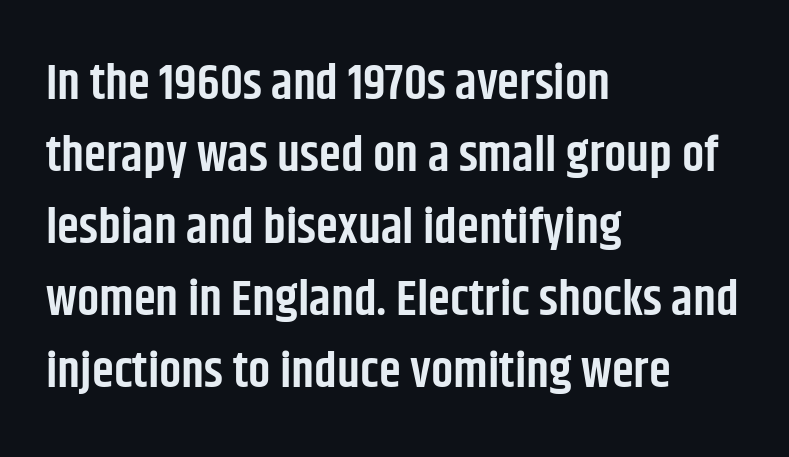
Alignment: flush left. A typesetter would call this proportional, since set widths differ per character. If you measured baseline to baseline, you'd find a middling distance. Underlining? Definitely not there. In terms of letterspacing, this is plain default setting. Look at the bottom of the vertical strokes: they stop flat, with no serifs.
